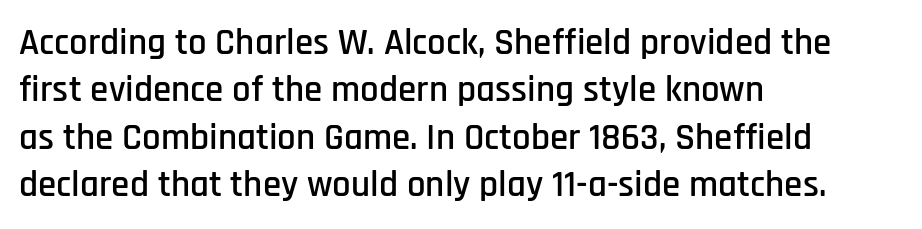
The image shows 37 px condensed sans-serif type, upright; set left-aligned, normal line spacing (1.28x), normal letter spacing, not underlined; low stroke contrast and a large x-height.
